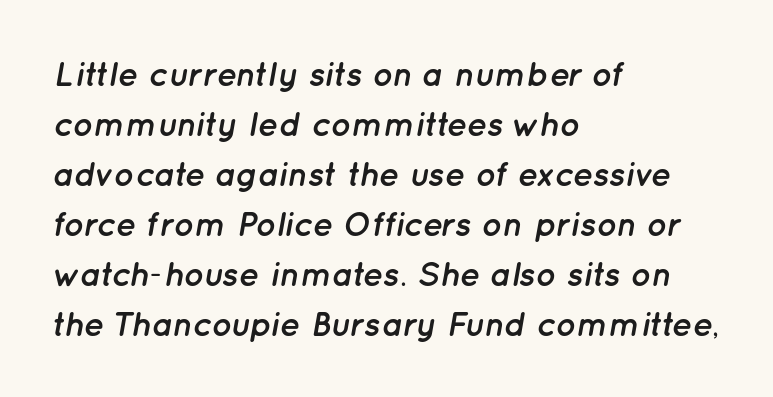
{"italic": "yes", "lean": "right", "slant_degrees": 12, "bold": "yes", "weight": "semibold", "width": "normal", "stroke_contrast": "low", "x_height": "medium", "monospaced": "no", "underline": "no", "align": "left", "line_spacing": "normal", "line_spacing_ratio": 1.47, "letter_spacing": "normal", "letter_spacing_em": 0.0, "glyph_px": 34}
